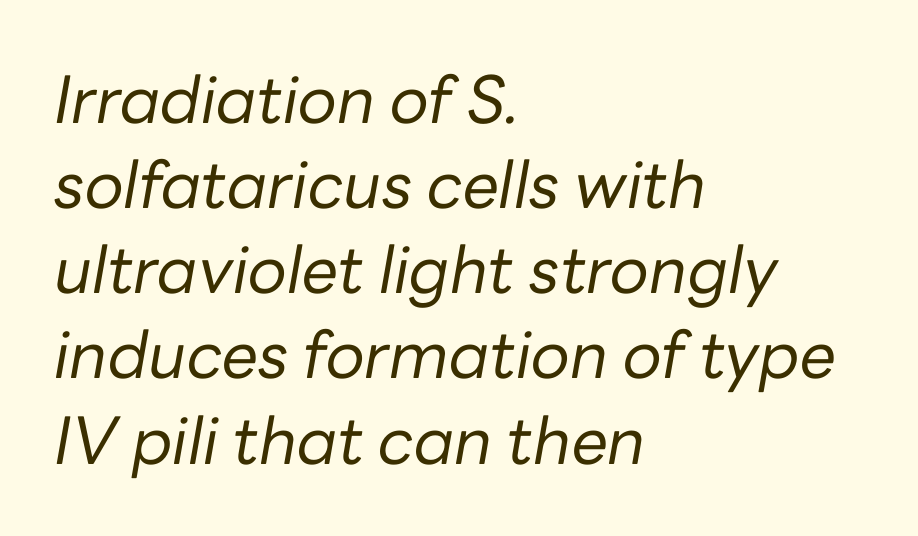
{"italic": "yes", "lean": "right", "slant_degrees": 10, "bold": "no", "weight": "regular", "width": "normal", "stroke_contrast": "low", "x_height": "medium", "monospaced": "no", "underline": "no", "align": "left", "line_spacing": "normal", "line_spacing_ratio": 1.31, "letter_spacing": "normal", "letter_spacing_em": 0.0, "glyph_px": 65}
